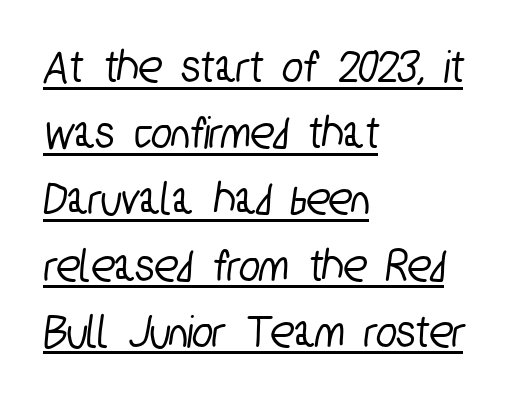
How would I describe the line gaps? Plain and ordinary. Do the characters align in a grid? No, the font is proportional. The ragged edge is on the right, which tells us the setting is flush left. Type style note: lacks serifs. Underline: present. Is the letter spacing exaggerated? No — it looks like the ordinary default.
